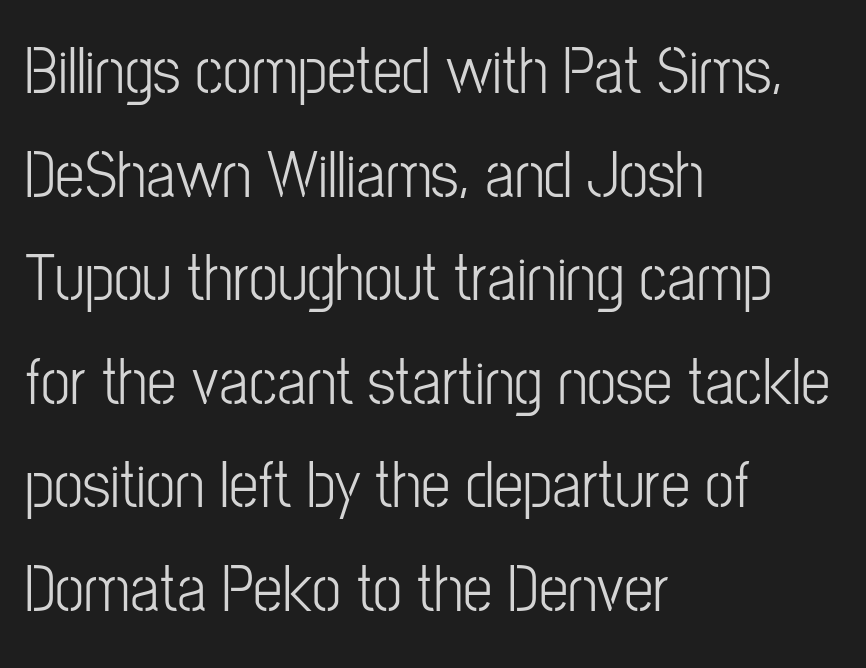
The image shows 66 px light, condensed sans-serif type, upright; set left-aligned, normal line spacing (1.57x), normal letter spacing, not underlined; low stroke contrast and a medium x-height.
